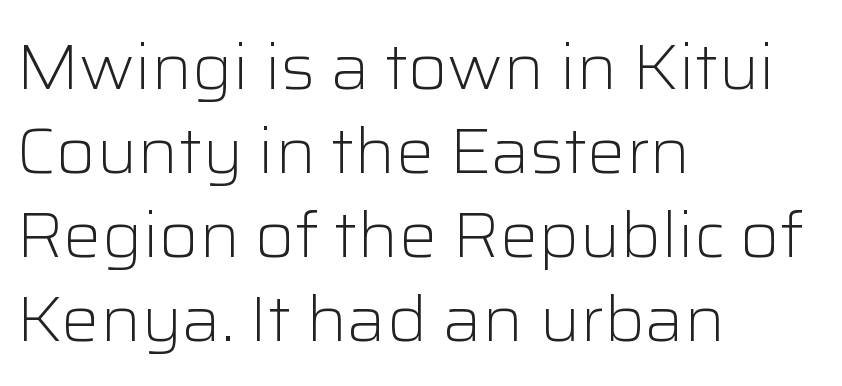
{"serif": "no", "italic": "no", "bold": "no", "weight": "light", "width": "normal", "stroke_contrast": "low", "x_height": "medium", "monospaced": "no", "underline": "no", "align": "left", "line_spacing": "normal", "line_spacing_ratio": 1.31, "letter_spacing": "normal", "letter_spacing_em": 0.0, "glyph_px": 64}
